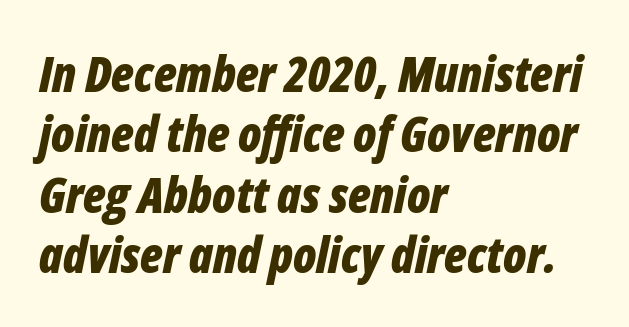
Q: Is the text bold? A: Yes.
Q: Is the text italic (slanted)? A: Yes, it leans right by about 12 degrees.
Q: Is the text underlined? A: No.
Q: How is the paragraph aligned? A: Left-aligned.
Q: Is the spacing between letters normal or unusually wide? A: Normal.
Q: Width (condensed, normal, or wide)? A: Condensed.
Q: Stroke contrast? A: Low.
Q: x-height? A: Medium.
Q: Monospaced? A: No.
